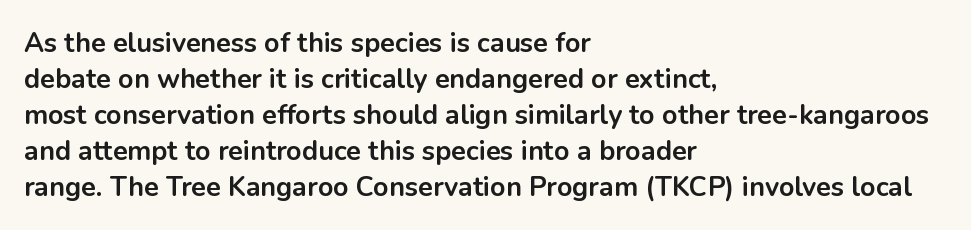
Q: Is the text bold? A: Yes.
Q: Is the text italic (slanted)? A: No, it is upright.
Q: Is the text underlined? A: No.
Q: How is the paragraph aligned? A: Left-aligned.
Q: Is the spacing between letters normal or unusually wide? A: Normal.
Q: Is the spacing between lines tight, normal or loose? A: Normal.
